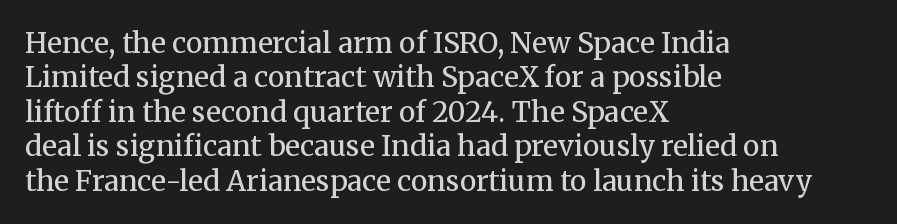
The image shows 28 px regular-weight serif type, upright; set left-aligned, line spacing 1.23x, normal letter spacing, not underlined; medium stroke contrast and a medium x-height.
